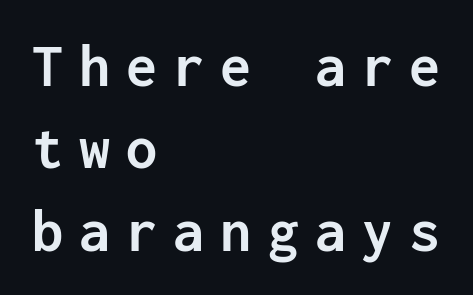
Q: Is the text bold? A: Yes.
Q: Is the text italic (slanted)? A: No, it is upright.
Q: Is the typeface a serif or a sans-serif typeface? A: Sans-serif.
Q: Is the text underlined? A: No.
Q: How is the paragraph aligned? A: Left-aligned.
Q: Is the spacing between letters normal or unusually wide? A: Unusually wide.
Q: Is the spacing between lines tight, normal or loose? A: Normal.
Q: Width (condensed, normal, or wide)? A: Normal.
Q: Stroke contrast? A: Low.
Q: x-height? A: Medium.
Q: Monospaced? A: Yes.
